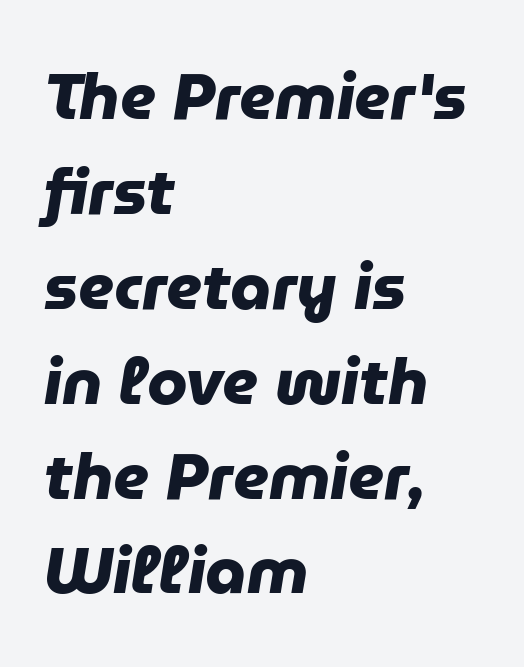
Q: Is the text bold? A: Yes.
Q: Is the typeface a serif or a sans-serif typeface? A: Sans-serif.
Q: Is the text underlined? A: No.
Q: How is the paragraph aligned? A: Left-aligned.
Q: Is the spacing between letters normal or unusually wide? A: Normal.
Q: Is the spacing between lines tight, normal or loose? A: Normal.
Q: Width (condensed, normal, or wide)? A: Normal.
Q: Stroke contrast? A: Low.
Q: x-height? A: Medium.
Q: Monospaced? A: No.
